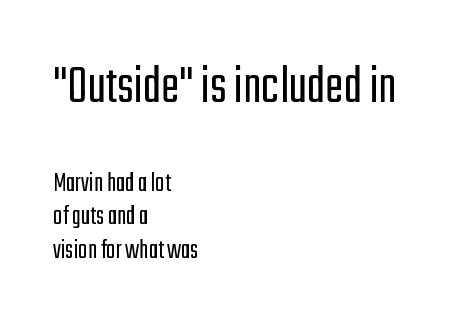
{"serif": "no", "italic": "no", "bold": "no", "weight": "light", "width": "condensed", "stroke_contrast": "low", "x_height": "medium", "monospaced": "no", "underline": "no", "align": "left", "line_spacing_ratio": 1.21, "letter_spacing": "normal", "letter_spacing_em": 0.0, "larger_block": "first", "size_ratio": 2.0, "glyph_px": 56}
